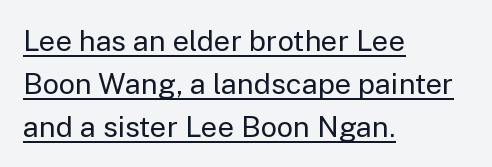
Descenders here cross a horizontal rule under the line. Notice how the passage keeps a crisp vertical edge on the left only. Reading down the column, the eye jumps a familiar distance to each next line. No chunkiness to these letters — they're not bold. Observe the ordinary spacing: letters are neighbours, not strangers.
